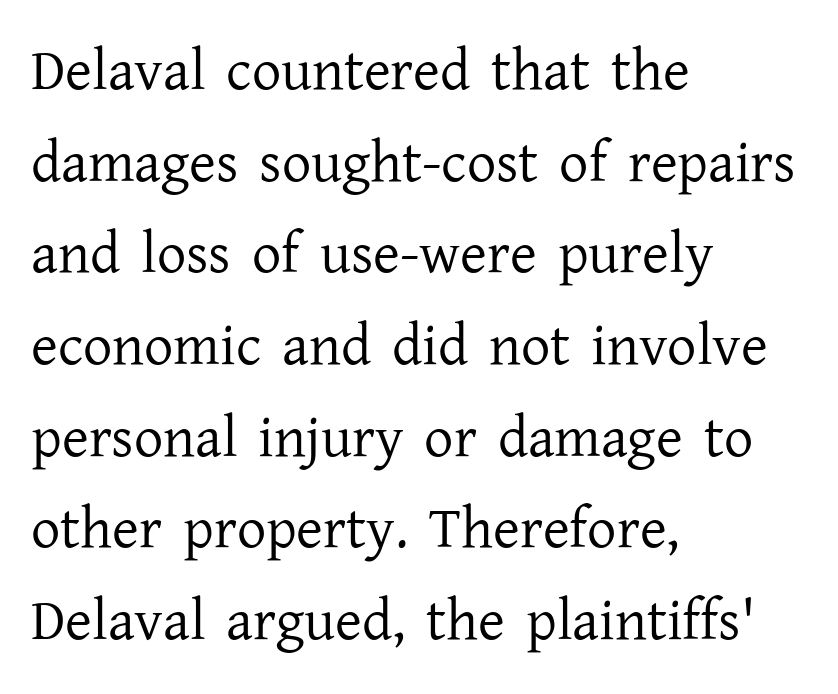
{"serif": "yes", "italic": "no", "bold": "no", "weight": "regular", "width": "normal", "stroke_contrast": "low", "x_height": "medium", "monospaced": "no", "underline": "no", "align": "left", "line_spacing": "normal", "line_spacing_ratio": 1.58, "letter_spacing": "normal", "letter_spacing_em": 0.0, "glyph_px": 58}
